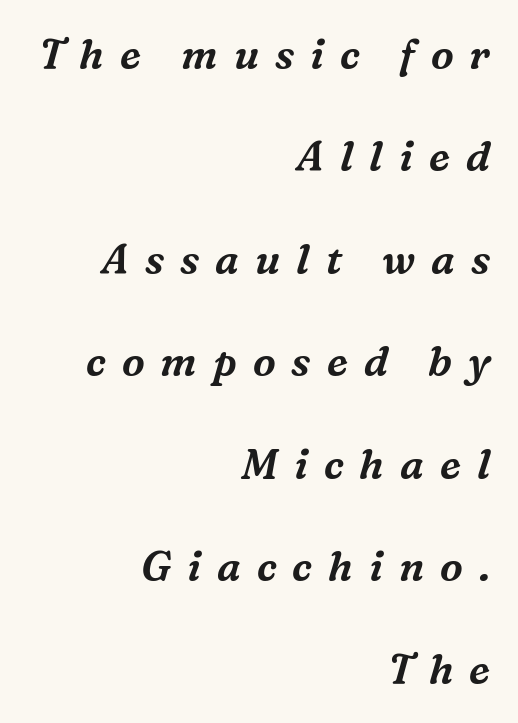
Compared with a flush-left layout, this one pins lines to the opposite, right side. Posture: slanted. You could fit nearly another row in the gap between these rows. Loose tracking; the words dissolve into strings of separated letters. Unlike a clean sans, this face finishes its strokes with serifs. The face used here is proportionally spaced, like ordinary book or web type.
